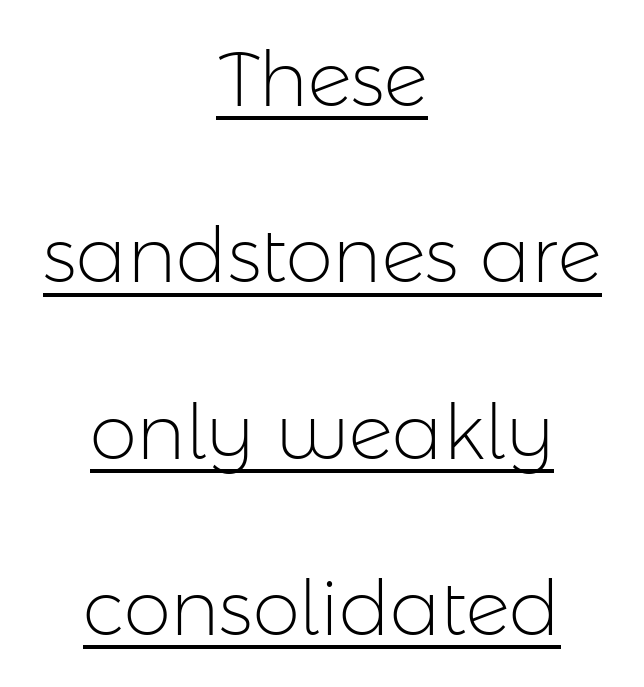
{"serif": "no", "italic": "no", "bold": "no", "weight": "light", "width": "normal", "stroke_contrast": "low", "x_height": "medium", "monospaced": "no", "underline": "yes", "align": "center", "line_spacing": "loose", "line_spacing_ratio": 2.32, "letter_spacing": "normal", "letter_spacing_em": 0.0, "glyph_px": 76}
